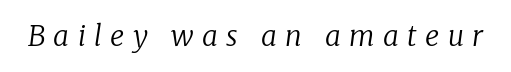
Beneath every word, the page is bare. Unlike a clean sans, this face finishes its strokes with serifs. Spacing verdict: proportional, widths tailored to each character. Unbolded letterforms with no extra heft. The horizontal fit of the characters is loose and conspicuously gappy. Emphasis-style slanted type is in use.
